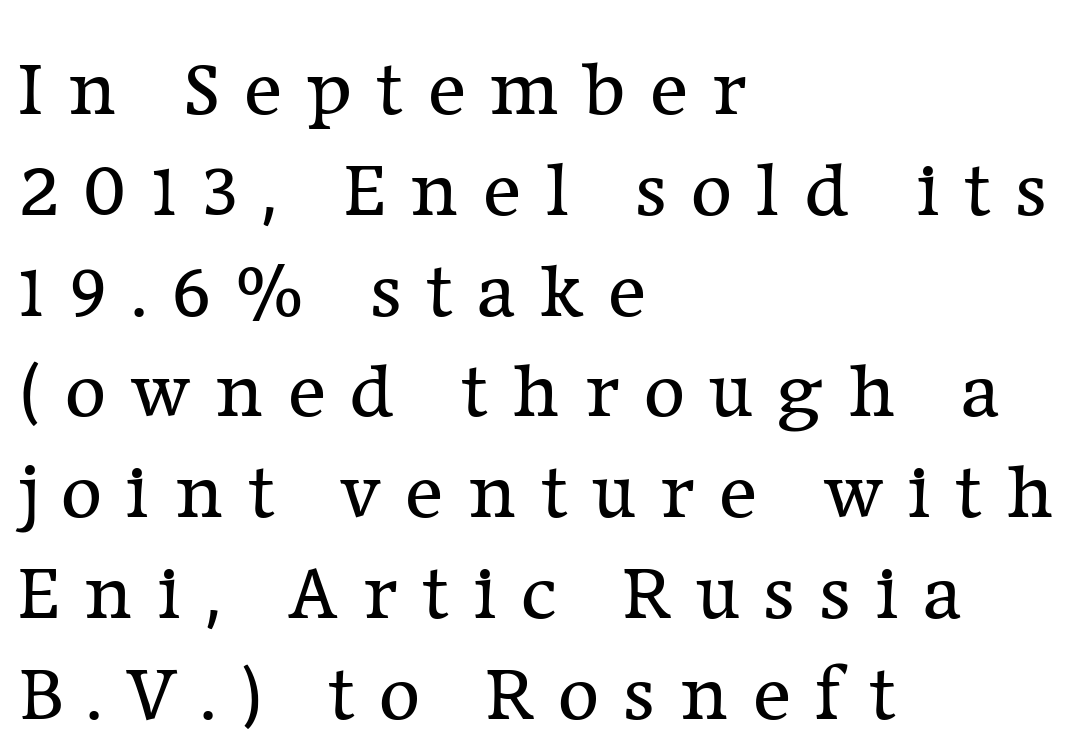
Clear beneath every line of the passage. This sample is left-justified, so line endings fall wherever the words run out. The letterforms sit at book weight or below. The rows are spaced the way most documents space them.
